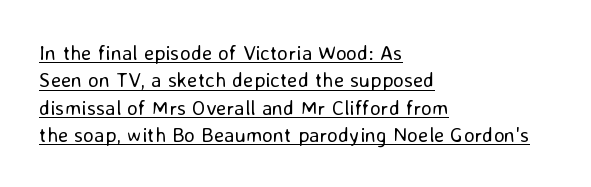
{"italic": "no", "bold": "no", "underline": "yes", "align": "left", "line_spacing": "normal", "line_spacing_ratio": 1.3, "letter_spacing": "normal", "letter_spacing_em": 0.0, "glyph_px": 21}
